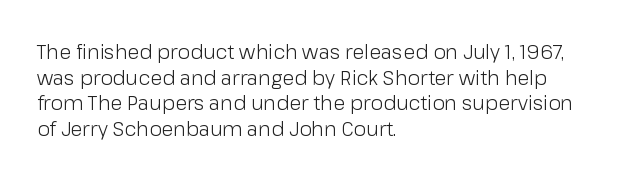
The image shows 20 px text type, upright; set left-aligned, normal line spacing (1.28x), normal letter spacing, not underlined.
